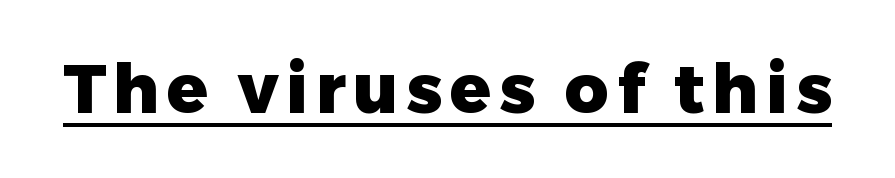
Q: Is the text bold? A: Yes.
Q: Is the text italic (slanted)? A: No, it is upright.
Q: Is the typeface a serif or a sans-serif typeface? A: Sans-serif.
Q: Is the text underlined? A: Yes.
Q: Width (condensed, normal, or wide)? A: Normal.
Q: Stroke contrast? A: Low.
Q: x-height? A: Medium.
Q: Monospaced? A: No.
